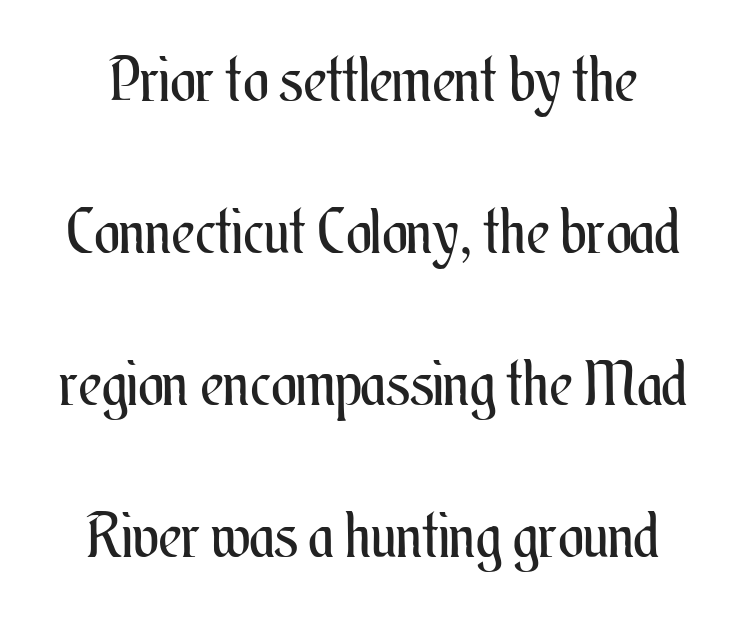
Nobody touched the tracking dial on this one. Proportional: the letters do not fall into vertical columns. A typesetter would call this leading open, well beyond the default. The typesetting does not lean heavy: it is not bold.
